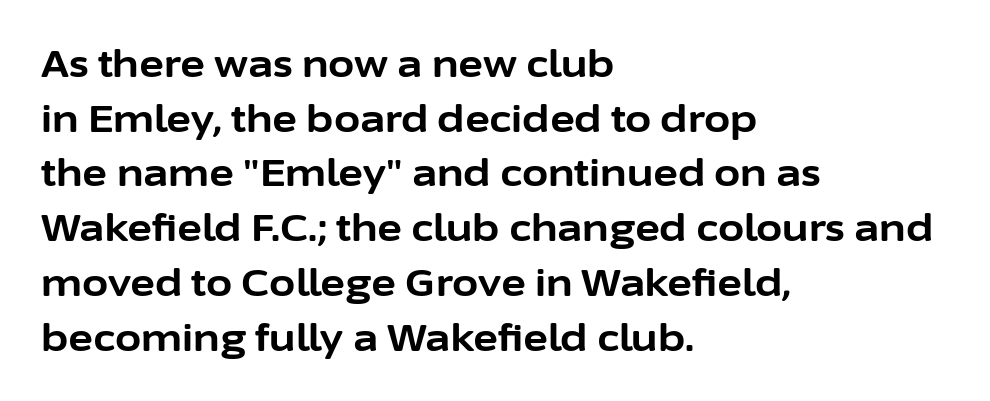
Honestly, there is no underline to notice here at all. Chunky letters — that's bold for sure. Teacher's note: observe the even left margin — that is flush-left alignment. Observe the ordinary spacing: letters are neighbours, not strangers.
